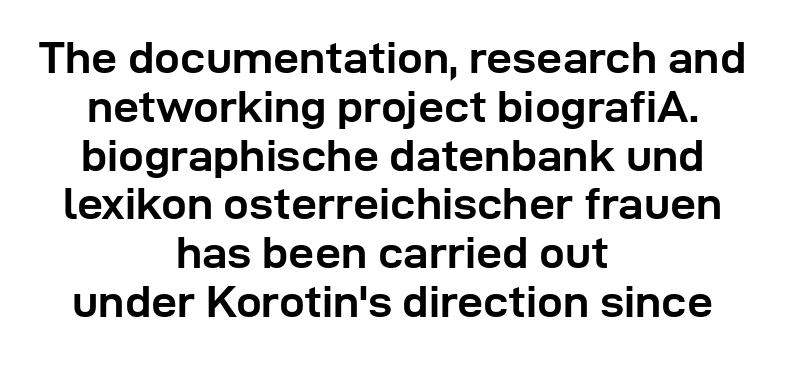
Each letter keeps its own natural width here, so spacing adapts to shape. Compared with a flush-left layout, this one balances lines on the center instead. The typeface chosen for these lines omits serifs. Characters follow at the spacing the type designer built in. Underline: absent.
